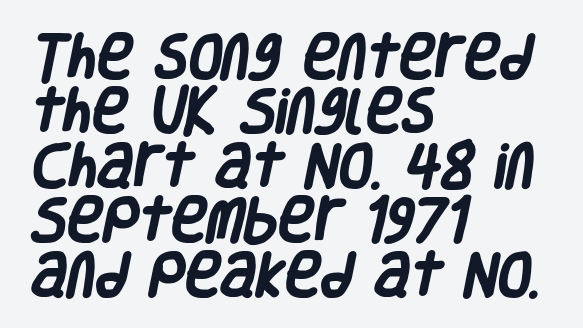
The face used here has the dense, thick strokes of a bold. No word sits above an underline. Between one letter and the next there's only the usual sliver of space. Leftover space on each line is placed entirely after the last word.
